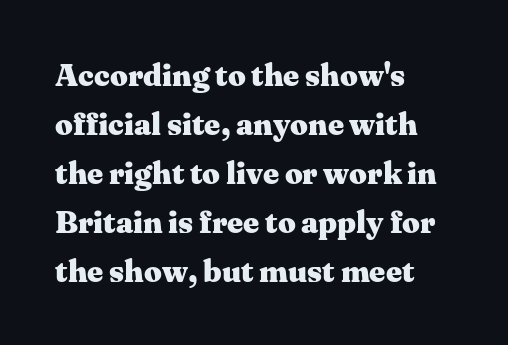
The image shows 31 px heavy, wide serif type, upright; set left-aligned, normal line spacing (1.58x), normal letter spacing, not underlined; medium stroke contrast and a medium x-height.
